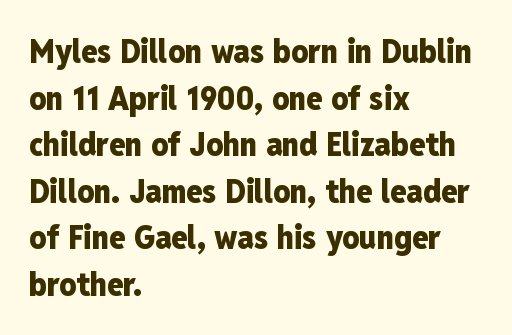
{"serif": "no", "italic": "no", "bold": "yes", "weight": "heavy", "width": "condensed", "stroke_contrast": "low", "x_height": "medium", "monospaced": "no", "underline": "no", "align": "left", "line_spacing": "normal", "line_spacing_ratio": 1.41, "letter_spacing": "normal", "letter_spacing_em": 0.0, "glyph_px": 33}
